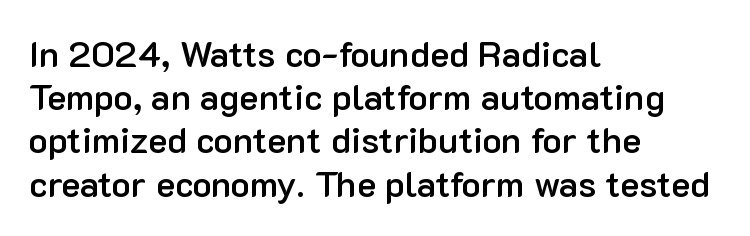
{"serif": "no", "italic": "no", "bold": "semi", "weight": "semibold", "width": "normal", "stroke_contrast": "low", "x_height": "medium", "monospaced": "no", "underline": "no", "align": "left", "line_spacing_ratio": 1.2, "letter_spacing": "normal", "letter_spacing_em": 0.0, "glyph_px": 36}
